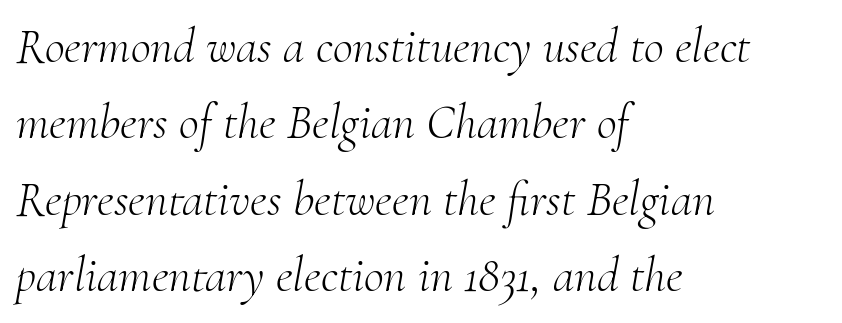
Q: Is the text bold? A: No.
Q: Is the text italic (slanted)? A: Yes, it leans right by about 10 degrees.
Q: Is the typeface a serif or a sans-serif typeface? A: Serif.
Q: Is the text underlined? A: No.
Q: How is the paragraph aligned? A: Left-aligned.
Q: Is the spacing between letters normal or unusually wide? A: Normal.
Q: Is the spacing between lines tight, normal or loose? A: Normal.
Q: Width (condensed, normal, or wide)? A: Normal.
Q: Stroke contrast? A: Medium.
Q: x-height? A: Small.
Q: Monospaced? A: No.
